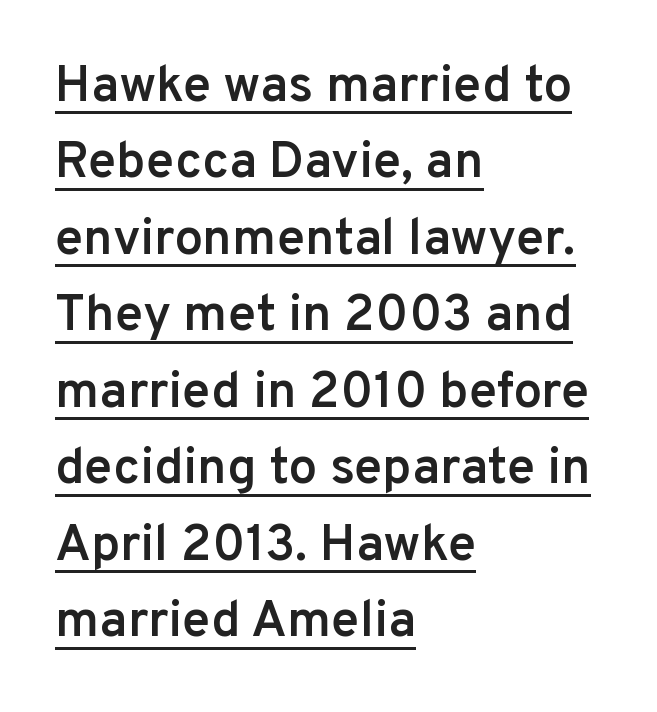
Glance below the letters and you will spot a drawn line. Letter spacing: default. A student would call this left alignment; a typographer would say flush left, rag right. Grotesque or geometric, the face here clearly has no serifs. A bit beefed up — I'd call it semibold rather than bold.
